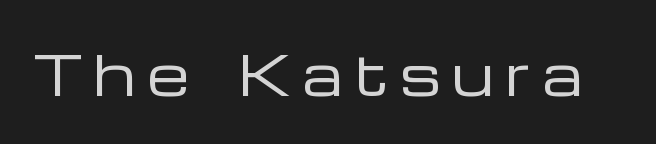
The image shows 54 px regular-weight, wide sans-serif type, upright; set unusually wide letter spacing (+0.2 em), not underlined; low stroke contrast and a medium x-height.
